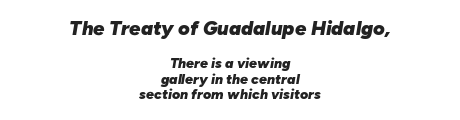
Check under the words: just untouched page. Notice how thick the strokes are: this is what a full bold looks like. Standard letterfit; no display-style spreading of the glyphs. Which chunk is bigger? The first one — the top block dwarfs the bottom.
